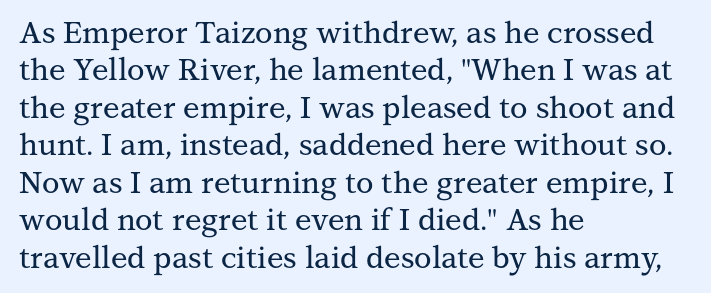
These lines are rendered in a variable-pitch font. These lines stack with their left ends in a neat column. Observe the ordinary spacing: letters are neighbours, not strangers. Successive baselines arrive at the customary interval.
